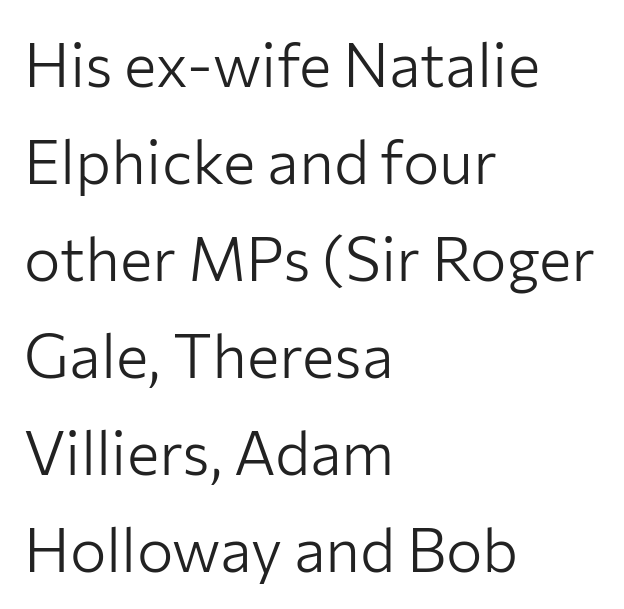
{"serif": "no", "italic": "no", "bold": "no", "weight": "light", "width": "normal", "stroke_contrast": "low", "x_height": "medium", "monospaced": "no", "underline": "no", "align": "left", "line_spacing": "normal", "line_spacing_ratio": 1.59, "letter_spacing": "normal", "letter_spacing_em": 0.0, "glyph_px": 61}
